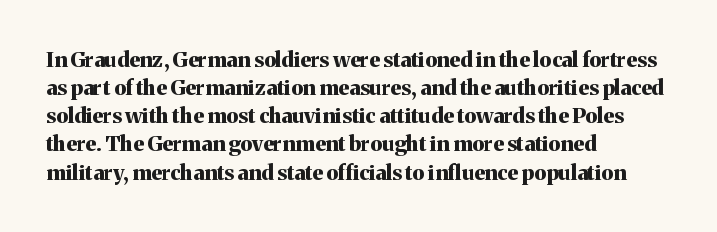
Q: Is the text bold? A: Yes.
Q: Is the text italic (slanted)? A: No, it is upright.
Q: Is the text underlined? A: No.
Q: How is the paragraph aligned? A: Left-aligned.
Q: Is the spacing between letters normal or unusually wide? A: Normal.
Q: Is the spacing between lines tight, normal or loose? A: Normal.
